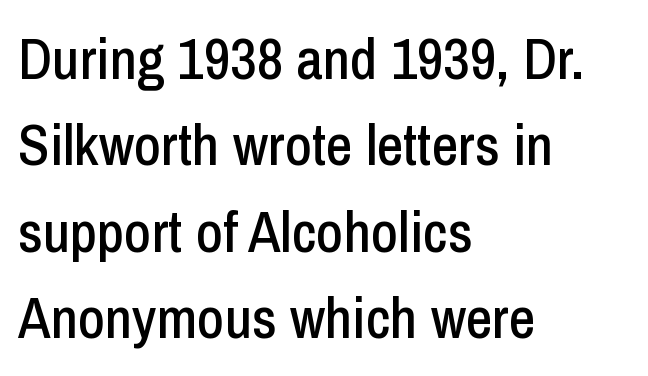
The glyphs are unaccompanied by any horizontal stroke below them. Font category for this specimen: sans-serif. The letterforms sit shoulder to shoulder at normal distance. Note the varied advance widths — an 'i' is clearly narrower than an 'm'.
